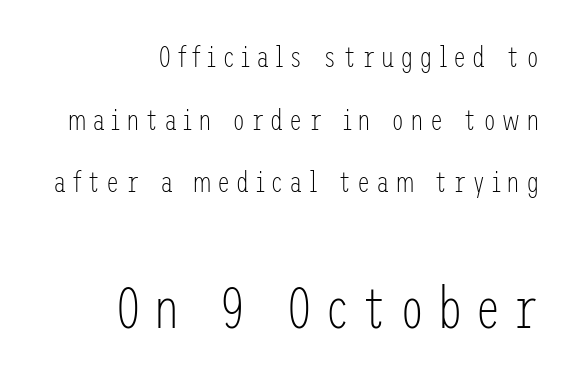
The image shows 59 px light, condensed sans-serif type, upright; set right-aligned, loose line spacing (2.09x), not underlined; the second (bottom) block is 1.97x larger; low stroke contrast and a medium x-height.
